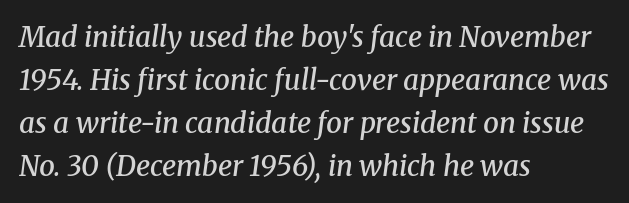
The image shows 28 px semibold serif type, italic (leaning right); set left-aligned, normal line spacing (1.53x), normal letter spacing, not underlined; medium stroke contrast and a medium x-height.
